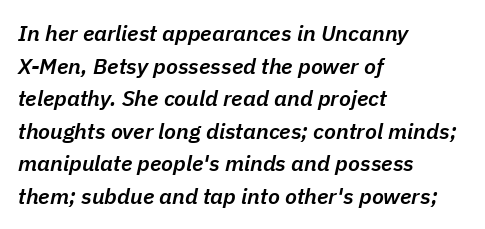
Q: Is the text bold? A: Semi-bold.
Q: Is the text italic (slanted)? A: Yes, it leans right by about 11 degrees.
Q: Is the text underlined? A: No.
Q: How is the paragraph aligned? A: Left-aligned.
Q: Is the spacing between letters normal or unusually wide? A: Normal.
Q: Is the spacing between lines tight, normal or loose? A: Normal.
